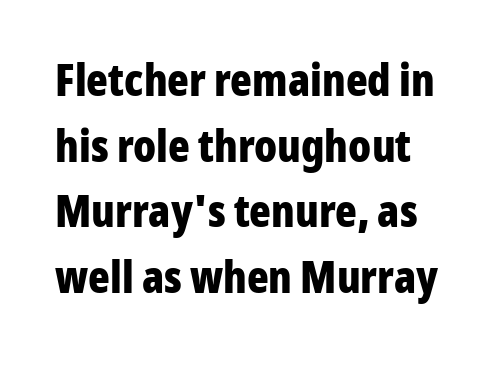
The image shows 45 px bold, condensed sans-serif type, upright; set normal line spacing (1.46x), normal letter spacing, not underlined; low stroke contrast and a medium x-height.
